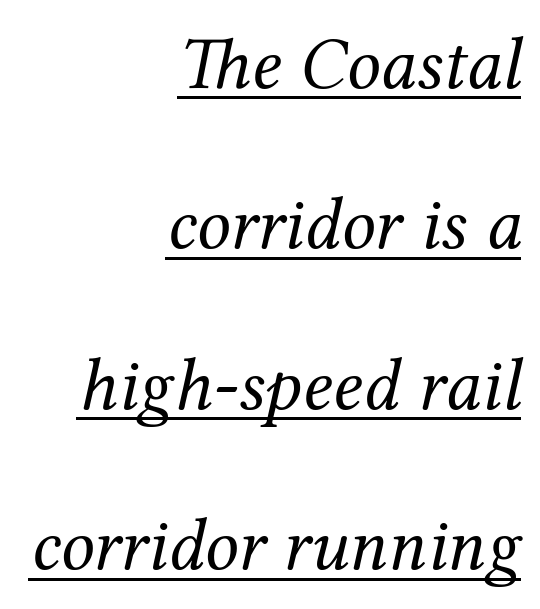
The image shows 75 px regular-weight serif type, italic (leaning right); set right-aligned, loose line spacing (2.14x), normal letter spacing, underlined; medium stroke contrast and a medium x-height.
